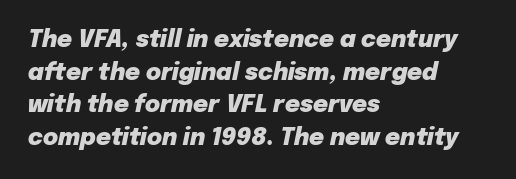
The image shows 23 px bold type, italic (leaning right); set left-aligned, normal line spacing (1.42x), normal letter spacing, not underlined.
